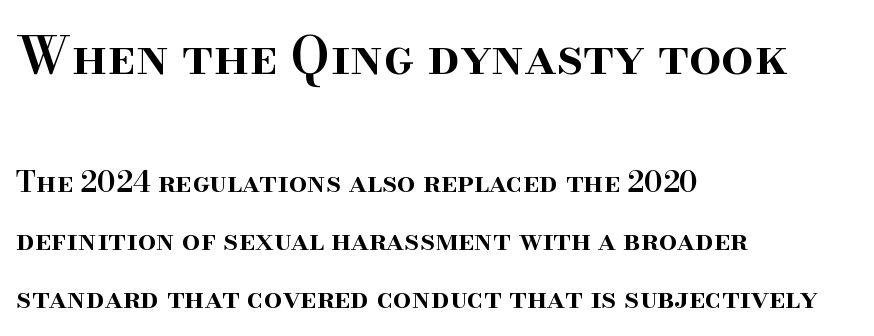
The image shows 51 px semibold serif type, upright; set left-aligned, loose line spacing (2.0x), normal letter spacing, not underlined; the first (top) block is 1.76x larger; high stroke contrast and a small x-height.
